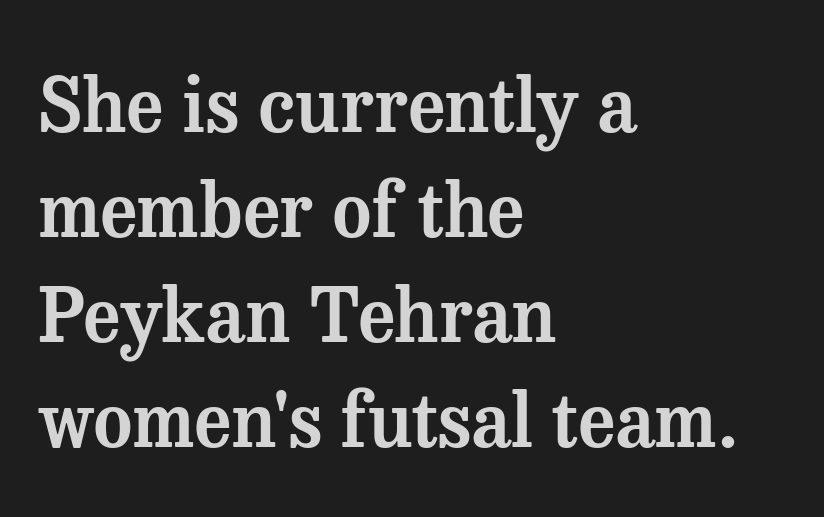
{"serif": "yes", "italic": "no", "width": "normal", "stroke_contrast": "medium", "x_height": "medium", "monospaced": "no", "underline": "no", "align": "left", "line_spacing": "normal", "line_spacing_ratio": 1.4, "letter_spacing": "normal", "letter_spacing_em": 0.0, "glyph_px": 75}
